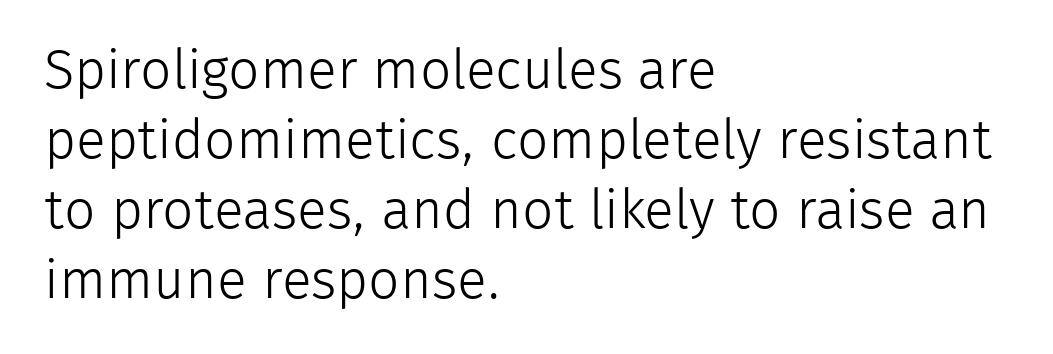
Anything drawn beneath the words? Only blank space. The type is set solid horizontally, with unmodified tracking. Notice how the passage keeps a crisp vertical edge on the left only. Style check: upright.
